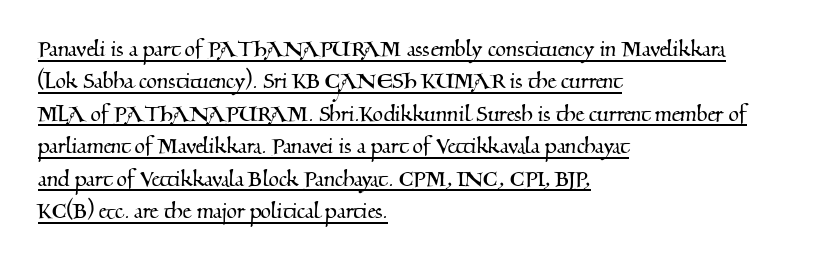
Tracking here is standard; glyphs follow each other at the usual distance. Horizontal alignment here is leftward, the default for most running prose. Each line of the rendering has a horizontal stroke beneath the glyphs.
